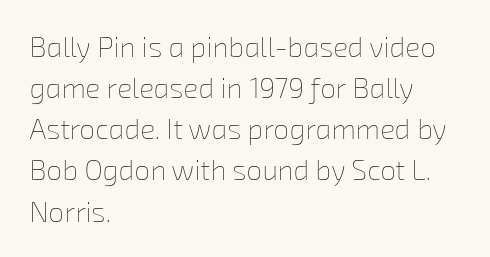
Q: Is the text bold? A: No.
Q: Is the text underlined? A: No.
Q: How is the paragraph aligned? A: Left-aligned.
Q: Is the spacing between letters normal or unusually wide? A: Normal.
Q: Is the spacing between lines tight, normal or loose? A: Normal.
Q: Width (condensed, normal, or wide)? A: Normal.
Q: Stroke contrast? A: Low.
Q: x-height? A: Medium.
Q: Monospaced? A: No.
